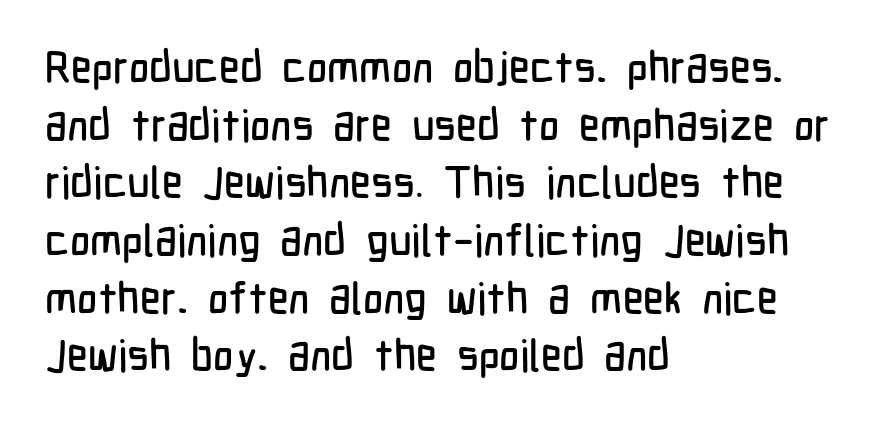
Q: Is the text italic (slanted)? A: No, it is upright.
Q: Is the typeface a serif or a sans-serif typeface? A: Sans-serif.
Q: Is the text underlined? A: No.
Q: How is the paragraph aligned? A: Left-aligned.
Q: Is the spacing between letters normal or unusually wide? A: Normal.
Q: Is the spacing between lines tight, normal or loose? A: Normal.
Q: Width (condensed, normal, or wide)? A: Condensed.
Q: Stroke contrast? A: Low.
Q: x-height? A: Medium.
Q: Monospaced? A: No.
